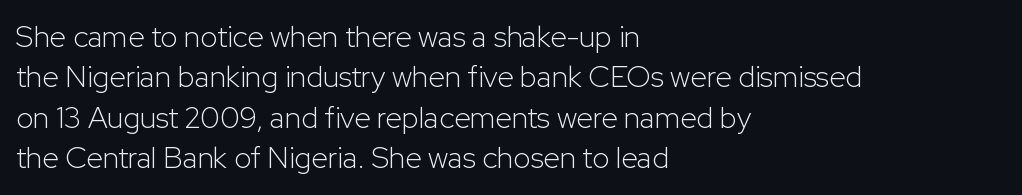
Q: Is the text bold? A: No.
Q: Is the text italic (slanted)? A: No, it is upright.
Q: Is the typeface a serif or a sans-serif typeface? A: Sans-serif.
Q: Is the text underlined? A: No.
Q: How is the paragraph aligned? A: Left-aligned.
Q: Is the spacing between letters normal or unusually wide? A: Normal.
Q: Is the spacing between lines tight, normal or loose? A: Normal.
Q: Width (condensed, normal, or wide)? A: Normal.
Q: Stroke contrast? A: Low.
Q: x-height? A: Medium.
Q: Monospaced? A: No.
